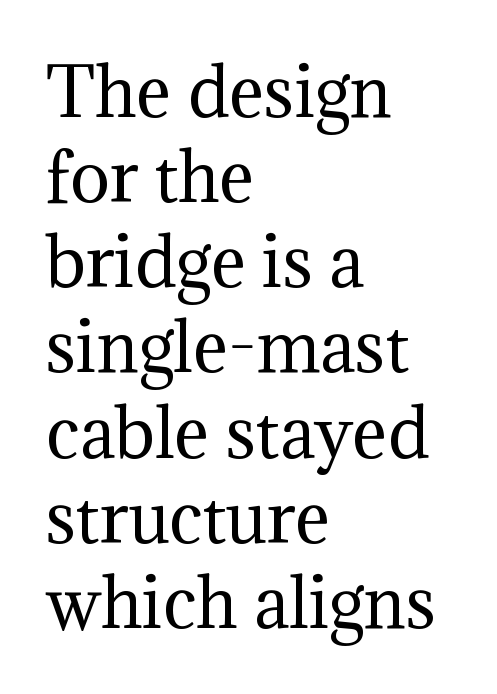
Is this a sans? No — the strokes have serifs. Nobody touched the tracking dial on this one. All the whitespace from short lines collects on the right. Bold? No — there's no thickening of the strokes. Students, observe: this is what conventionally led text looks like. Do the characters align in a grid? No, the font is proportional.
